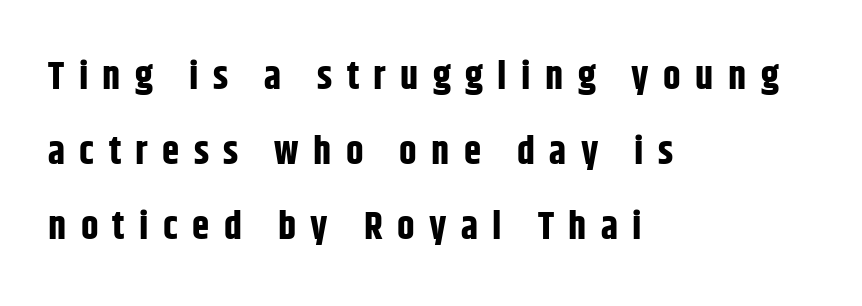
Q: Is the text bold? A: Yes.
Q: Is the text italic (slanted)? A: No, it is upright.
Q: Is the typeface a serif or a sans-serif typeface? A: Sans-serif.
Q: Is the text underlined? A: No.
Q: How is the paragraph aligned? A: Left-aligned.
Q: Is the spacing between letters normal or unusually wide? A: Unusually wide.
Q: Is the spacing between lines tight, normal or loose? A: Loose.
Q: Width (condensed, normal, or wide)? A: Condensed.
Q: Stroke contrast? A: Low.
Q: x-height? A: Large.
Q: Monospaced? A: No.
